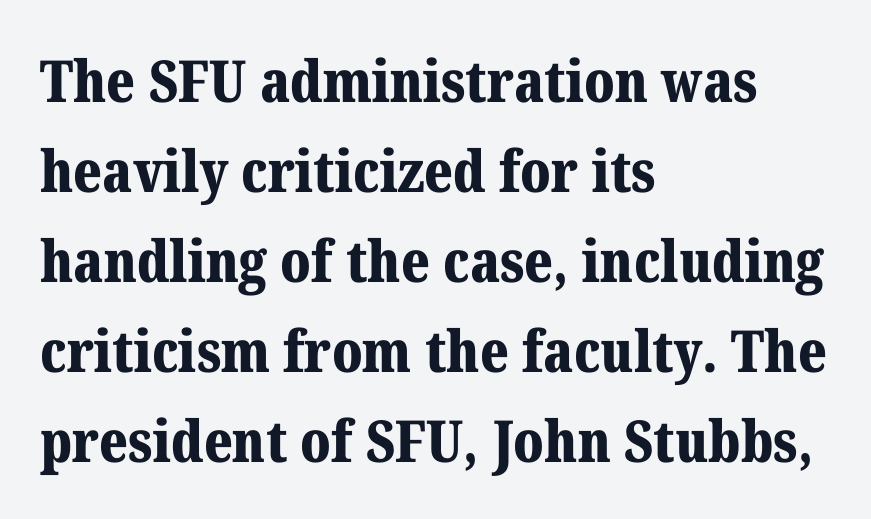
The image shows 58 px bold serif type, upright; set left-aligned, normal line spacing (1.55x), normal letter spacing, not underlined; medium stroke contrast and a medium x-height.
